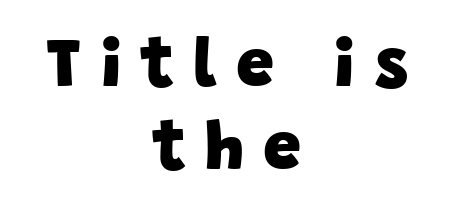
The image shows 68 px heavy sans-serif type; set centered, line spacing 1.22x, unusually wide letter spacing (+0.29 em), not underlined; low stroke contrast and a large x-height.
